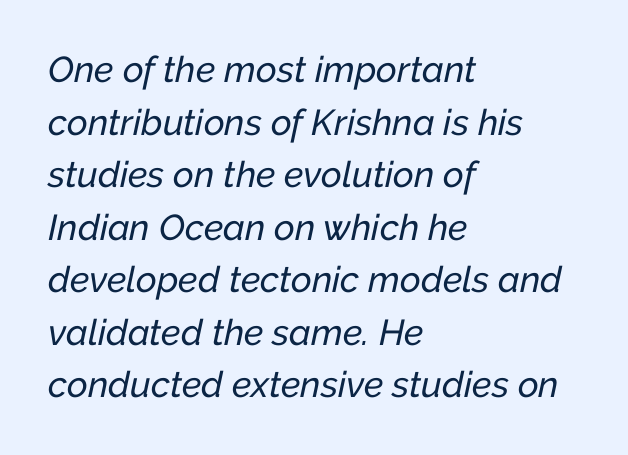
The passage shown is typed in a proportional face where columns would drift. The line texture is even and compact thanks to regular tracking. The words here are not underlined. The space between consecutive lines is moderate.
